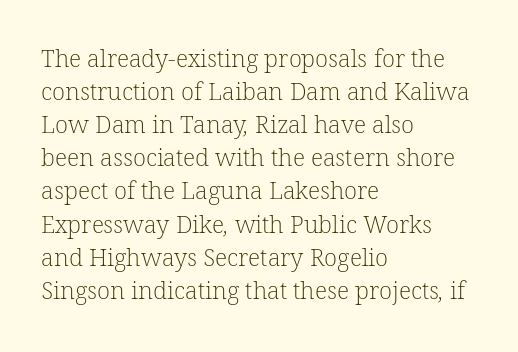
{"bold": "no", "underline": "no", "align": "left", "line_spacing": "normal", "line_spacing_ratio": 1.38, "letter_spacing": "normal", "letter_spacing_em": 0.0, "glyph_px": 24}
